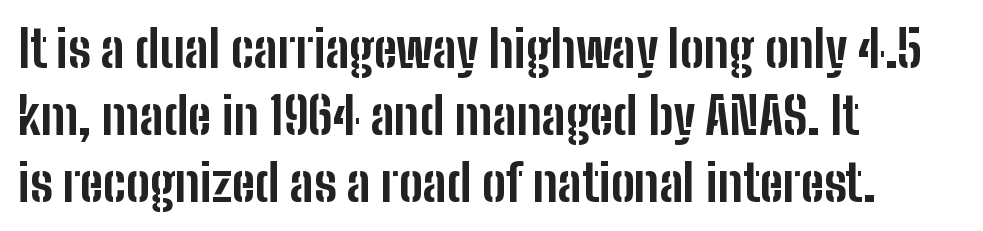
Q: Is the text bold? A: Yes.
Q: Is the text italic (slanted)? A: No, it is upright.
Q: Is the typeface a serif or a sans-serif typeface? A: Sans-serif.
Q: Is the text underlined? A: No.
Q: How is the paragraph aligned? A: Left-aligned.
Q: Is the spacing between letters normal or unusually wide? A: Normal.
Q: Is the spacing between lines tight, normal or loose? A: Normal.
Q: Width (condensed, normal, or wide)? A: Condensed.
Q: Stroke contrast? A: Low.
Q: x-height? A: Medium.
Q: Monospaced? A: No.
